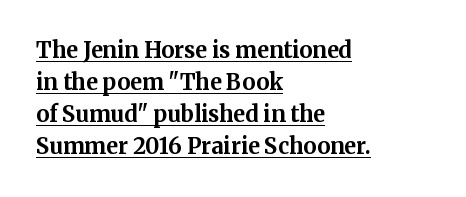
The image shows 22 px bold type, upright; set left-aligned, normal line spacing (1.46x), normal letter spacing, underlined.
